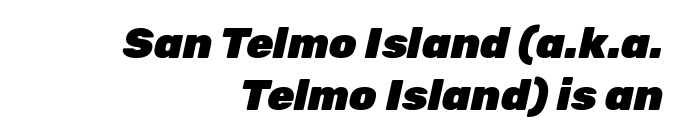
{"italic": "yes", "lean": "right", "slant_degrees": 12, "bold": "yes", "weight": "heavy", "width": "normal", "stroke_contrast": "low", "x_height": "medium", "monospaced": "no", "underline": "no", "align": "right", "line_spacing_ratio": 1.19, "letter_spacing": "normal", "letter_spacing_em": 0.0, "glyph_px": 44}
